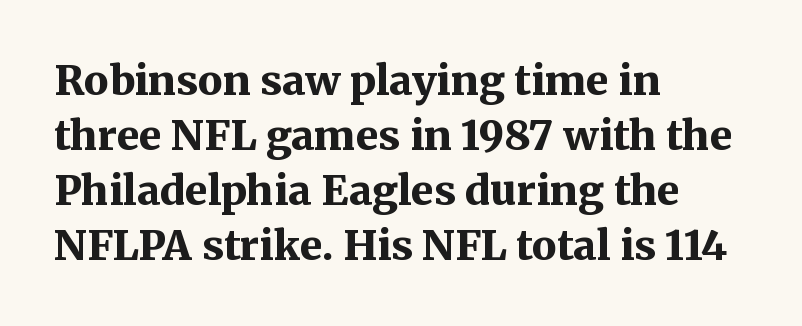
The text block is weighted toward the left margin, trailing off unevenly rightward. The lines sit at an ordinary, default distance from one another. Spacing between characters is what you'd get straight out of the box. Strokes here are thick enough to call this a true bold. Nope, not italic — everything's standing straight.
